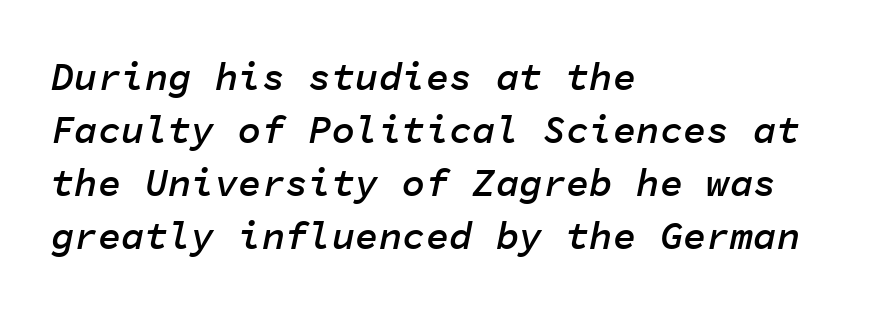
Compared with ordinary roman type, these characters are visibly tilted. Horizontally, the lines are justified to the leading edge only. The strip under each line holds only bare page. Vertically, the passage feels balanced, rows spaced as you'd expect. Is the letter spacing exaggerated? No — it looks like the ordinary default. The rendering uses typewriter-style spacing with identical character cells.
